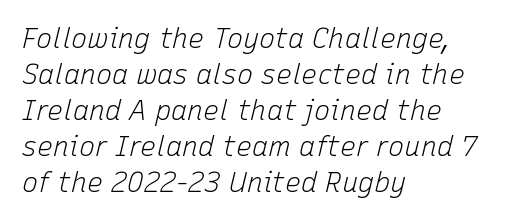
{"italic": "yes", "lean": "right", "slant_degrees": 15, "bold": "no", "underline": "no", "align": "left", "line_spacing": "normal", "line_spacing_ratio": 1.33, "letter_spacing": "normal", "letter_spacing_em": 0.0, "glyph_px": 27}
